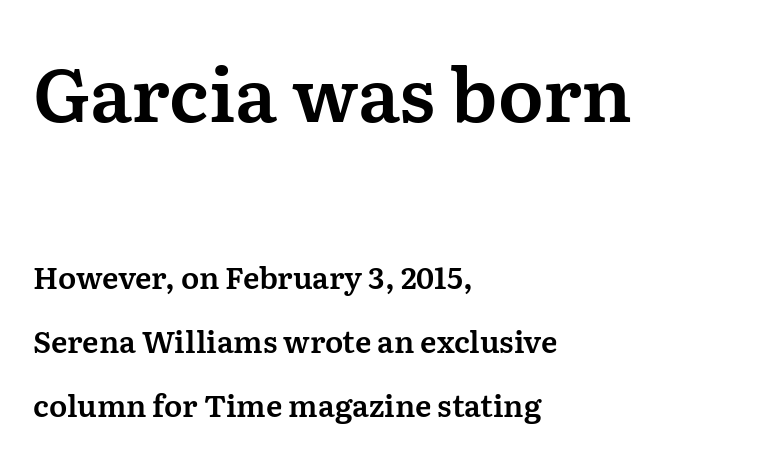
Q: Is the text italic (slanted)? A: No, it is upright.
Q: Is the typeface a serif or a sans-serif typeface? A: Serif.
Q: Is the text underlined? A: No.
Q: How is the paragraph aligned? A: Left-aligned.
Q: Is the spacing between letters normal or unusually wide? A: Normal.
Q: Is the spacing between lines tight, normal or loose? A: Loose.
Q: Which block of text is set in a larger size, the first (top) or the second (bottom)? A: The first (top) one.
Q: Width (condensed, normal, or wide)? A: Normal.
Q: Stroke contrast? A: Medium.
Q: x-height? A: Medium.
Q: Monospaced? A: No.
